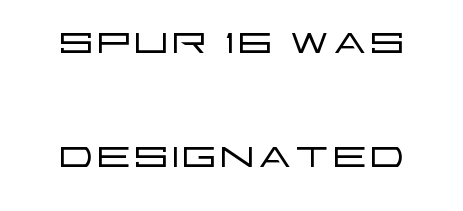
{"serif": "no", "italic": "no", "bold": "no", "weight": "light", "width": "wide", "stroke_contrast": "low", "x_height": "large", "monospaced": "no", "underline": "no", "line_spacing": "loose", "line_spacing_ratio": 2.03, "letter_spacing": "normal", "letter_spacing_em": 0.0, "glyph_px": 56}
